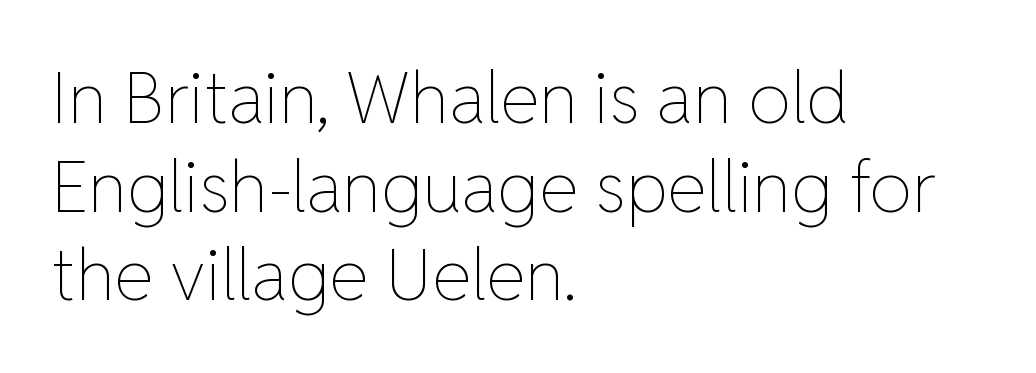
The image shows 71 px thin type, upright; set left-aligned, normal line spacing (1.25x), normal letter spacing, not underlined; low stroke contrast and a medium x-height.
